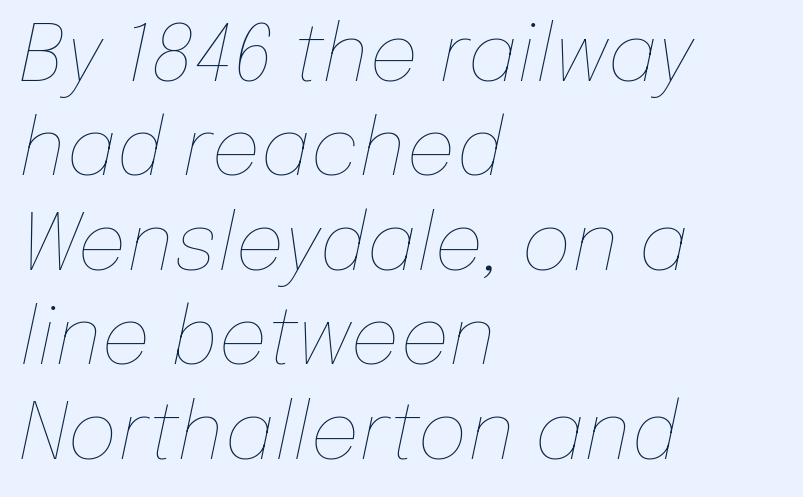
{"italic": "yes", "lean": "right", "slant_degrees": 12, "bold": "no", "weight": "thin", "width": "normal", "stroke_contrast": "low", "x_height": "medium", "monospaced": "no", "underline": "no", "align": "left", "line_spacing_ratio": 1.21, "letter_spacing": "normal", "letter_spacing_em": 0.0, "glyph_px": 78}
